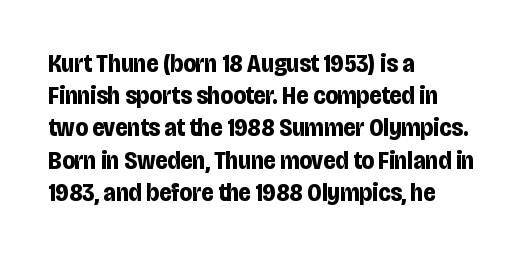
Q: Is the text bold? A: Yes.
Q: Is the text italic (slanted)? A: No, it is upright.
Q: Is the text underlined? A: No.
Q: How is the paragraph aligned? A: Left-aligned.
Q: Is the spacing between letters normal or unusually wide? A: Normal.
Q: Is the spacing between lines tight, normal or loose? A: Normal.
